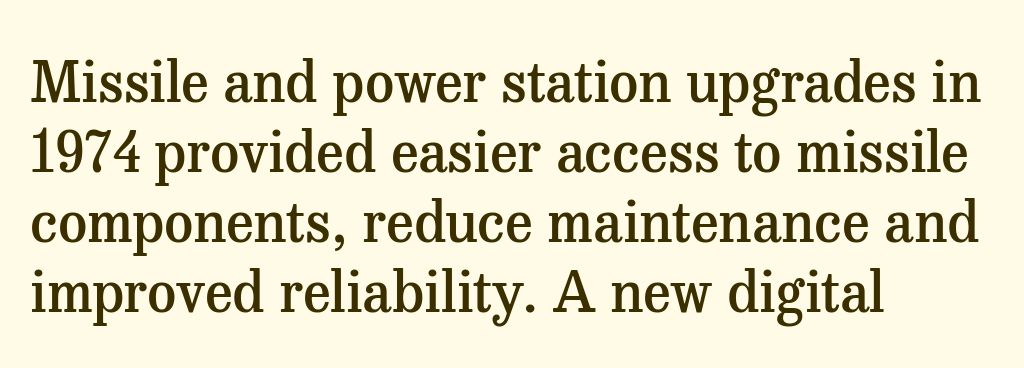
The image shows 57 px semibold serif type, upright; set left-aligned, line spacing 1.23x, normal letter spacing, not underlined; medium stroke contrast and a medium x-height.
